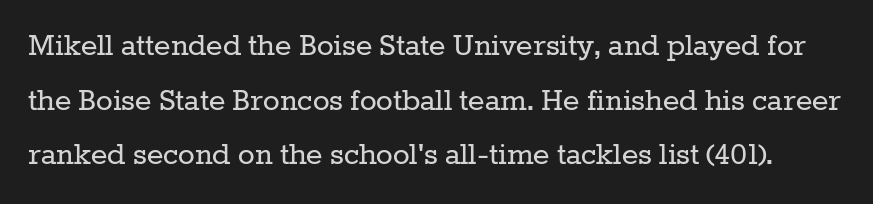
{"serif": "yes", "italic": "no", "bold": "no", "weight": "regular", "width": "normal", "stroke_contrast": "low", "x_height": "medium", "monospaced": "no", "underline": "no", "line_spacing": "normal", "line_spacing_ratio": 1.56, "letter_spacing": "normal", "letter_spacing_em": 0.0, "glyph_px": 35}
